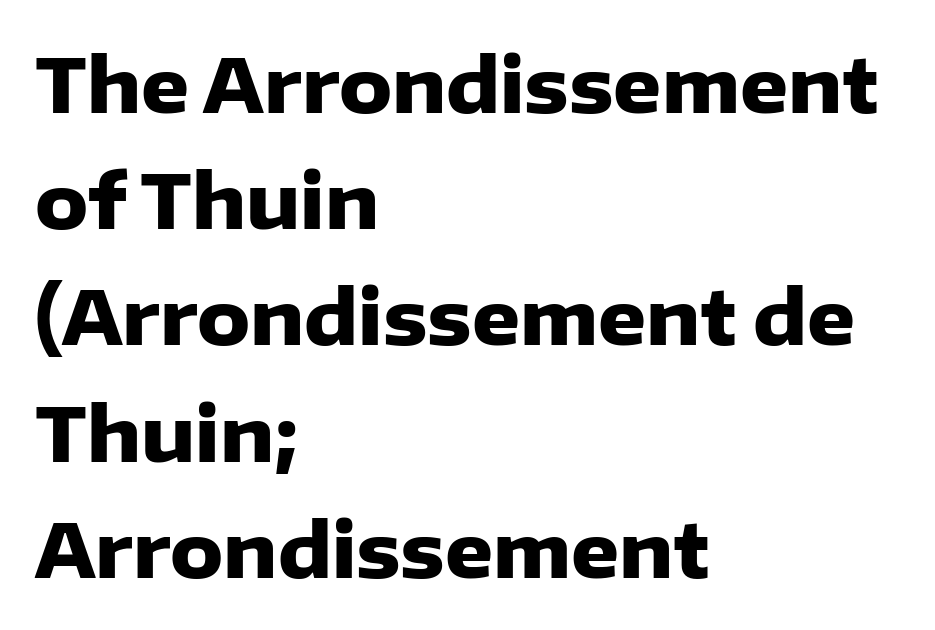
The image shows 75 px heavy sans-serif type, upright; set left-aligned, normal line spacing (1.55x), normal letter spacing, not underlined; low stroke contrast and a medium x-height.
